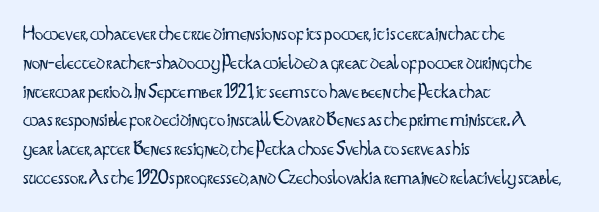
Q: Is the text bold? A: No.
Q: Is the text italic (slanted)? A: No, it is upright.
Q: Is the text underlined? A: No.
Q: How is the paragraph aligned? A: Left-aligned.
Q: Is the spacing between letters normal or unusually wide? A: Normal.
Q: Is the spacing between lines tight, normal or loose? A: Normal.
